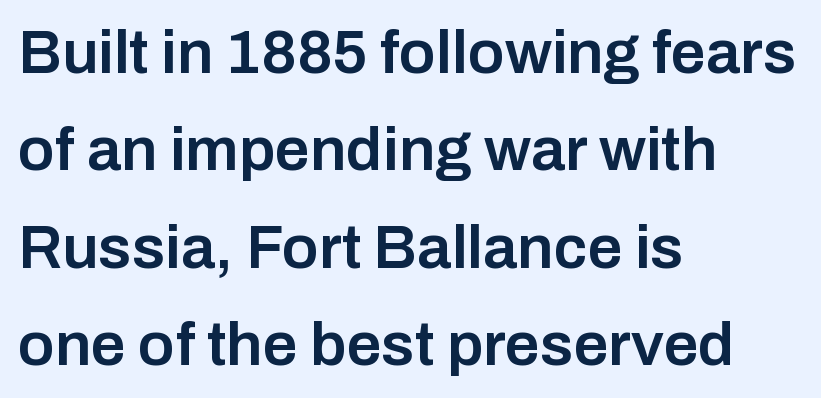
The rendering shows plain stroke endings on the letterforms — a sans-serif design. This sample has the flowing, uneven cadence of proportional lettering. These words are printed semibold, heavier than regular yet not bold. Teacher's note: observe the even left margin — that is flush-left alignment. The strip under each line holds only bare page. One glance says typical: line gaps are just what's usual.
